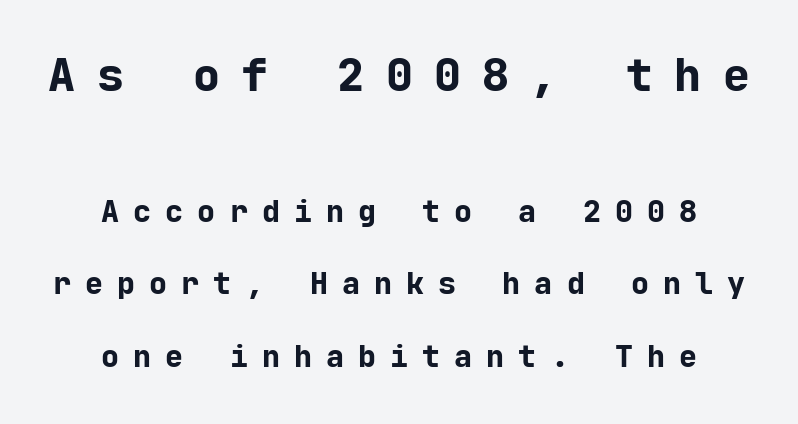
The image shows 45 px bold sans-serif type, upright, monospaced; set centered, loose line spacing (2.42x), unusually wide letter spacing (+0.47 em), not underlined; the first (top) block is 1.5x larger; low stroke contrast and a medium x-height.
